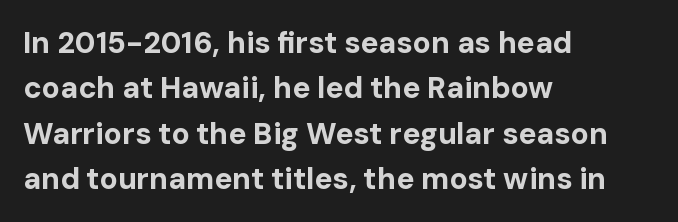
Q: Is the text bold? A: Yes.
Q: Is the text italic (slanted)? A: No, it is upright.
Q: Is the typeface a serif or a sans-serif typeface? A: Sans-serif.
Q: Is the text underlined? A: No.
Q: How is the paragraph aligned? A: Left-aligned.
Q: Is the spacing between letters normal or unusually wide? A: Normal.
Q: Is the spacing between lines tight, normal or loose? A: Normal.
Q: Width (condensed, normal, or wide)? A: Normal.
Q: Stroke contrast? A: Low.
Q: x-height? A: Medium.
Q: Monospaced? A: No.
